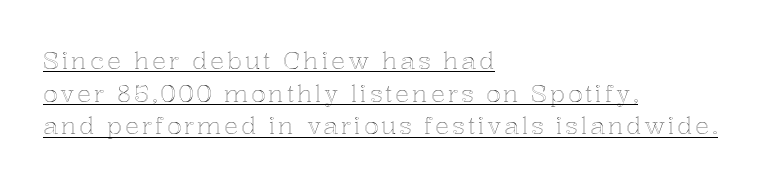
Q: Is the text italic (slanted)? A: No, it is upright.
Q: Is the text underlined? A: Yes.
Q: How is the paragraph aligned? A: Left-aligned.
Q: Is the spacing between lines tight, normal or loose? A: Normal.
